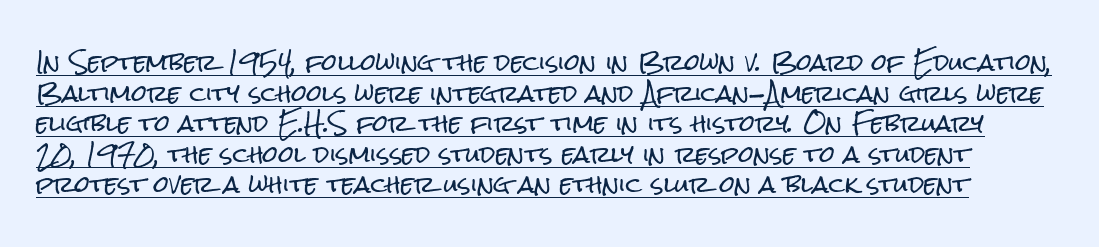
The image shows 22 px text type, upright; set normal line spacing (1.39x), normal letter spacing, underlined.
